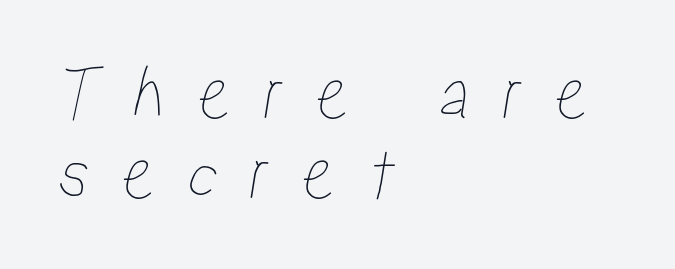
The image shows 78 px condensed type; set left-aligned, tight line spacing (1.02x), unusually wide letter spacing (+0.4 em), not underlined; low stroke contrast and a medium x-height.
